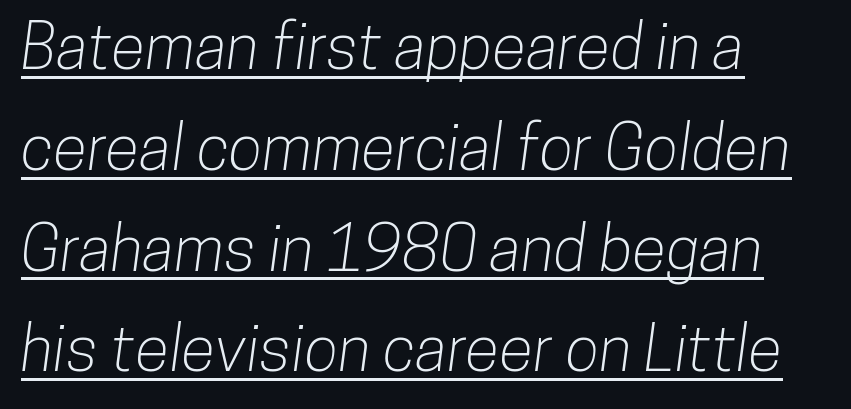
The image shows 63 px condensed sans-serif type; set left-aligned, normal line spacing (1.6x), normal letter spacing, underlined; low stroke contrast and a medium x-height.
